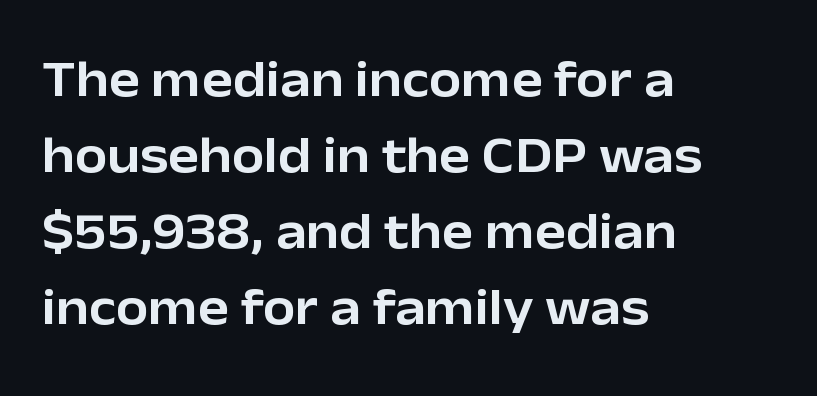
The image shows 52 px sans-serif type, upright; set left-aligned, normal line spacing (1.46x), normal letter spacing, not underlined; low stroke contrast and a medium x-height.
